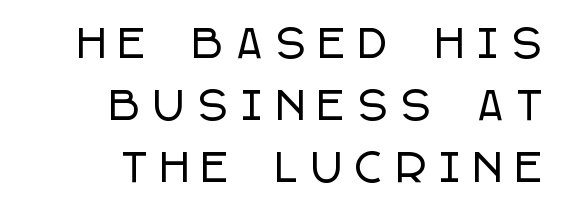
Q: Is the text italic (slanted)? A: No, it is upright.
Q: Is the typeface a serif or a sans-serif typeface? A: Sans-serif.
Q: Is the text underlined? A: No.
Q: How is the paragraph aligned? A: Right-aligned.
Q: Is the spacing between letters normal or unusually wide? A: Unusually wide.
Q: Is the spacing between lines tight, normal or loose? A: Normal.
Q: Width (condensed, normal, or wide)? A: Condensed.
Q: Stroke contrast? A: Low.
Q: x-height? A: Large.
Q: Monospaced? A: No.
